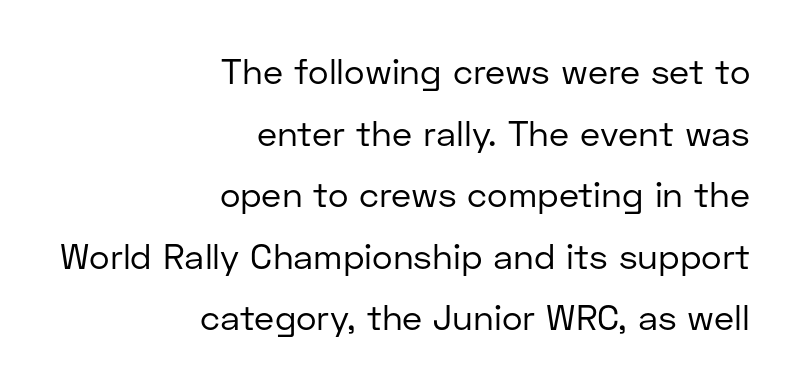
{"serif": "no", "italic": "no", "bold": "no", "weight": "regular", "width": "normal", "stroke_contrast": "low", "x_height": "medium", "monospaced": "no", "underline": "no", "align": "right", "line_spacing_ratio": 1.76, "letter_spacing": "normal", "letter_spacing_em": 0.0, "glyph_px": 35}
